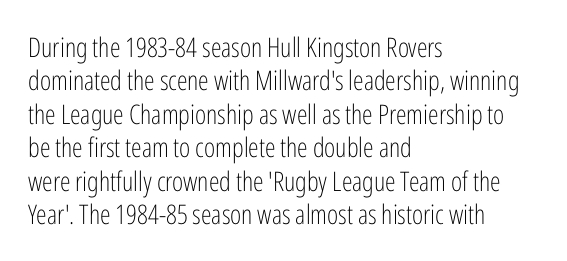
{"italic": "no", "bold": "no", "underline": "no", "align": "left", "line_spacing_ratio": 1.24, "letter_spacing": "normal", "letter_spacing_em": 0.0, "glyph_px": 27}
